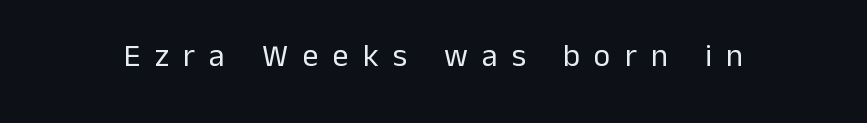
Spacing verdict: proportional, widths tailored to each character. Typographically, this falls in the sans-serif category. Stems and bowls with no extra thickness — not bold. You could only call the tracking loose — the letters float apart.
